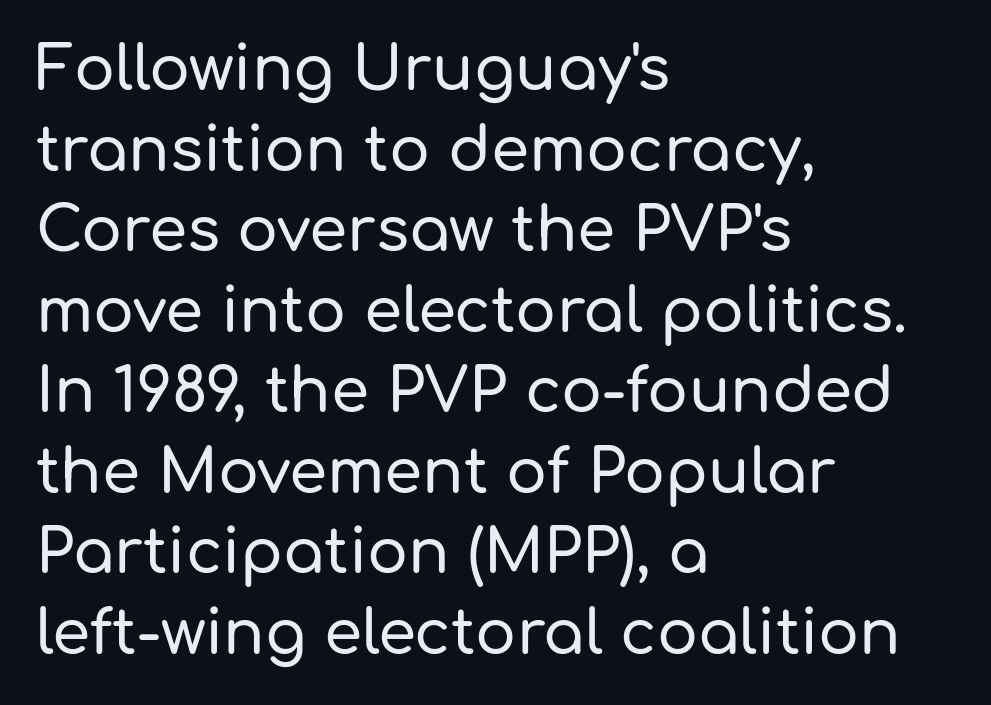
The passage shown has conventional tracking throughout. A roman cut, with each character standing at attention. Each letter keeps its own natural width here, so spacing adapts to shape. All the whitespace from short lines collects on the right. The designer left line spacing at the default. Rule under the text: the space is simply empty.
